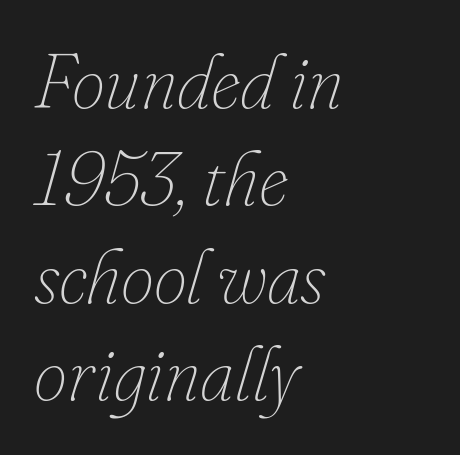
The image shows 75 px thin type, italic (leaning right); set left-aligned, normal line spacing (1.3x), normal letter spacing, not underlined; low stroke contrast and a small x-height.
